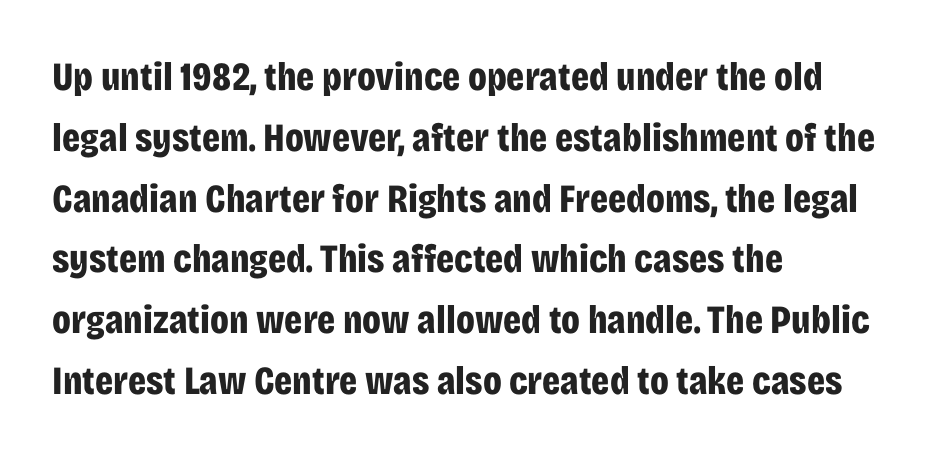
{"serif": "no", "italic": "no", "bold": "yes", "weight": "bold", "width": "condensed", "stroke_contrast": "low", "x_height": "large", "monospaced": "no", "underline": "no", "align": "left", "line_spacing": "normal", "line_spacing_ratio": 1.52, "letter_spacing": "normal", "letter_spacing_em": 0.0, "glyph_px": 40}
